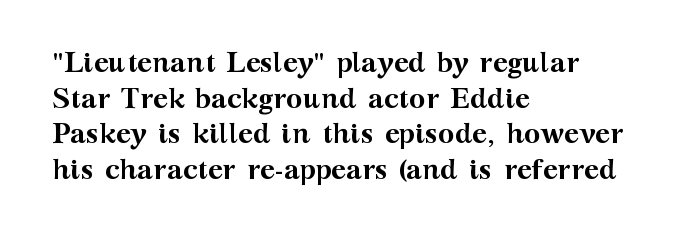
Q: Is the text bold? A: Yes.
Q: Is the text italic (slanted)? A: No, it is upright.
Q: Is the typeface a serif or a sans-serif typeface? A: Serif.
Q: Is the text underlined? A: No.
Q: How is the paragraph aligned? A: Left-aligned.
Q: Is the spacing between letters normal or unusually wide? A: Normal.
Q: Is the spacing between lines tight, normal or loose? A: Normal.
Q: Width (condensed, normal, or wide)? A: Wide.
Q: Stroke contrast? A: Medium.
Q: x-height? A: Medium.
Q: Monospaced? A: No.
